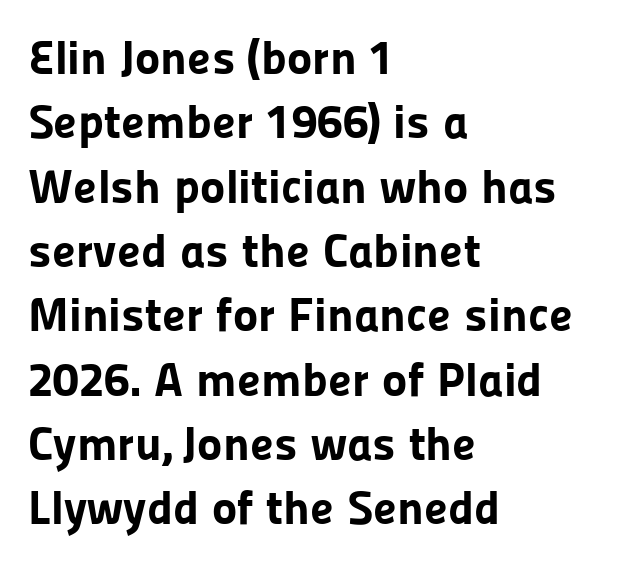
{"serif": "no", "italic": "no", "bold": "yes", "weight": "bold", "width": "normal", "stroke_contrast": "low", "x_height": "medium", "monospaced": "no", "underline": "no", "align": "left", "line_spacing": "normal", "line_spacing_ratio": 1.34, "letter_spacing": "normal", "letter_spacing_em": 0.0, "glyph_px": 48}
